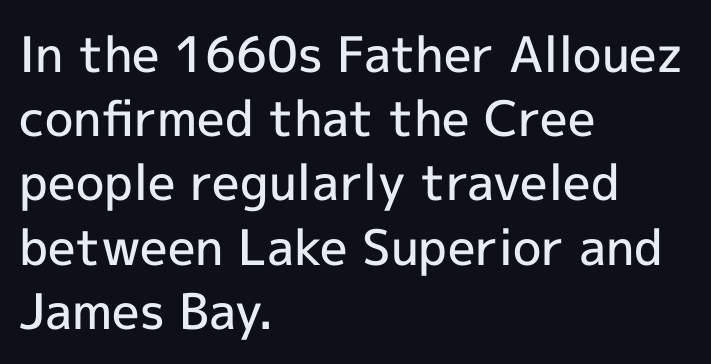
Q: Is the text bold? A: Semi-bold.
Q: Is the text italic (slanted)? A: No, it is upright.
Q: Is the typeface a serif or a sans-serif typeface? A: Sans-serif.
Q: Is the text underlined? A: No.
Q: How is the paragraph aligned? A: Left-aligned.
Q: Is the spacing between letters normal or unusually wide? A: Normal.
Q: Is the spacing between lines tight, normal or loose? A: Normal.
Q: Width (condensed, normal, or wide)? A: Normal.
Q: x-height? A: Medium.
Q: Monospaced? A: No.
